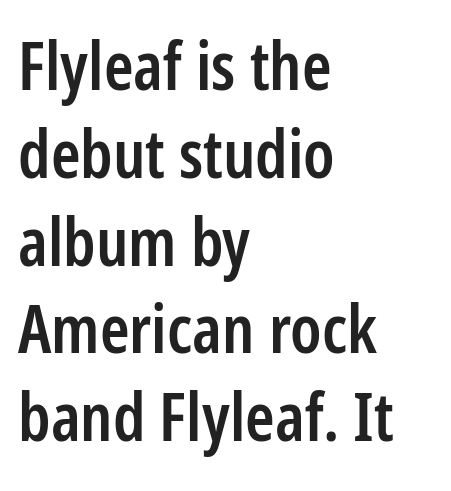
{"serif": "no", "italic": "no", "bold": "semi", "weight": "semibold", "width": "condensed", "stroke_contrast": "low", "x_height": "medium", "monospaced": "no", "underline": "no", "align": "left", "line_spacing": "normal", "line_spacing_ratio": 1.31, "letter_spacing": "normal", "letter_spacing_em": 0.0, "glyph_px": 67}
